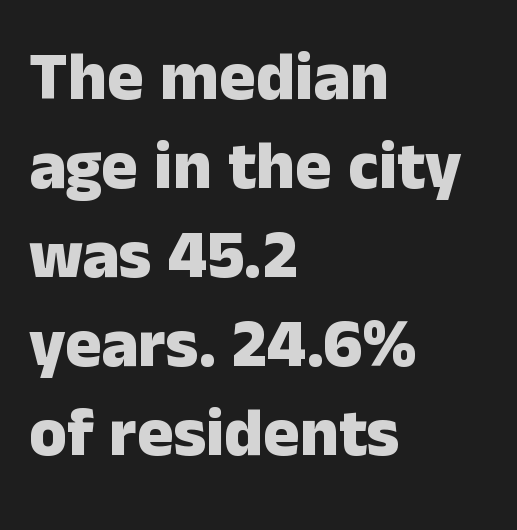
Q: Is the text bold? A: Yes.
Q: Is the text italic (slanted)? A: No, it is upright.
Q: Is the typeface a serif or a sans-serif typeface? A: Sans-serif.
Q: Is the text underlined? A: No.
Q: How is the paragraph aligned? A: Left-aligned.
Q: Is the spacing between letters normal or unusually wide? A: Normal.
Q: Is the spacing between lines tight, normal or loose? A: Normal.
Q: Width (condensed, normal, or wide)? A: Normal.
Q: Stroke contrast? A: Low.
Q: x-height? A: Medium.
Q: Monospaced? A: No.
